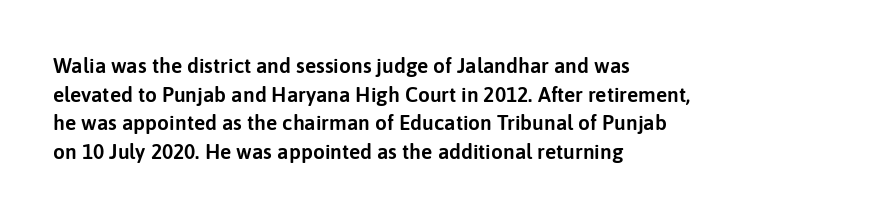
The image shows 21 px text type, upright; set left-aligned, normal line spacing (1.36x), normal letter spacing, not underlined.
